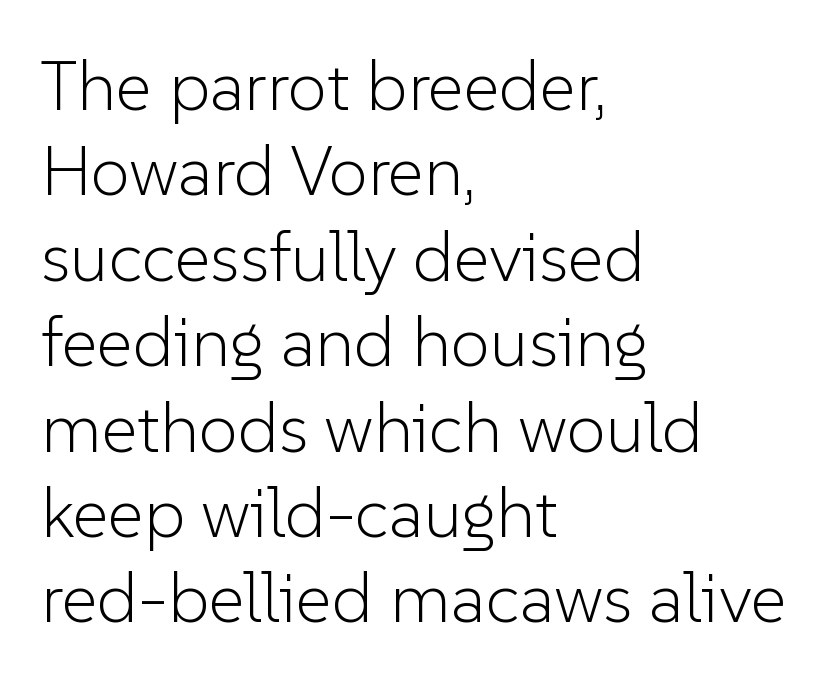
The image shows 70 px light sans-serif type, upright; set left-aligned, line spacing 1.22x, normal letter spacing, not underlined; low stroke contrast and a medium x-height.
